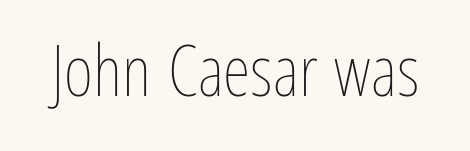
No extra tracking has been applied to these lines. This rendering features lettering with no underline. Compared with a typical body face, this is equally light or lighter still. The passage shown is typed in a proportional face where columns would drift.
